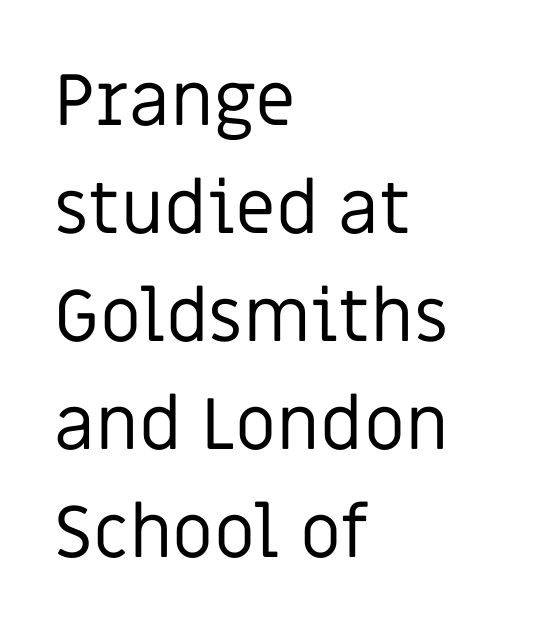
Q: Is the text bold? A: No.
Q: Is the text italic (slanted)? A: No, it is upright.
Q: Is the typeface a serif or a sans-serif typeface? A: Sans-serif.
Q: Is the text underlined? A: No.
Q: How is the paragraph aligned? A: Left-aligned.
Q: Is the spacing between letters normal or unusually wide? A: Normal.
Q: Is the spacing between lines tight, normal or loose? A: Normal.
Q: Width (condensed, normal, or wide)? A: Normal.
Q: Stroke contrast? A: Low.
Q: x-height? A: Large.
Q: Monospaced? A: No.
